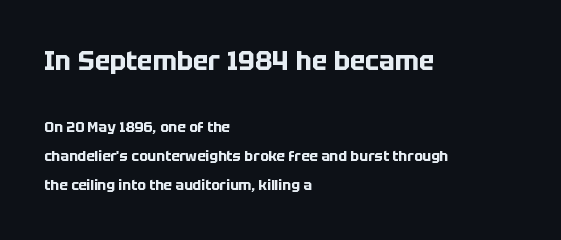
{"italic": "no", "bold": "yes", "underline": "no", "align": "left", "line_spacing": "loose", "line_spacing_ratio": 2.06, "letter_spacing": "normal", "letter_spacing_em": 0.0, "larger_block": "first", "size_ratio": 1.86, "glyph_px": 26}
